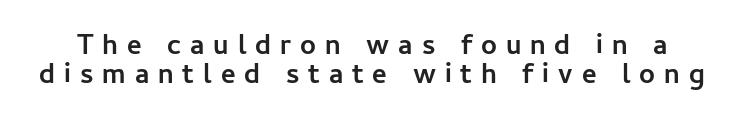
{"serif": "no", "italic": "no", "bold": "yes", "weight": "semibold", "width": "normal", "stroke_contrast": "low", "x_height": "medium", "monospaced": "no", "underline": "no", "line_spacing": "tight", "line_spacing_ratio": 1.04, "letter_spacing": "wide", "letter_spacing_em": 0.32, "glyph_px": 28}
